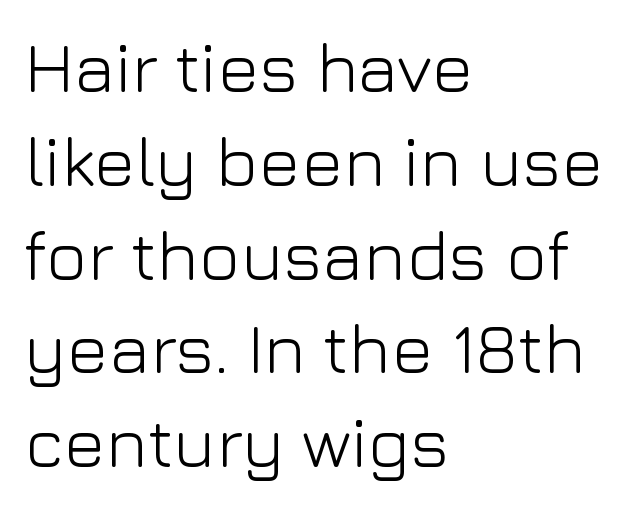
{"serif": "no", "italic": "no", "bold": "no", "weight": "light", "width": "normal", "stroke_contrast": "low", "x_height": "medium", "monospaced": "no", "underline": "no", "align": "left", "line_spacing": "normal", "line_spacing_ratio": 1.34, "letter_spacing": "normal", "letter_spacing_em": 0.0, "glyph_px": 70}
